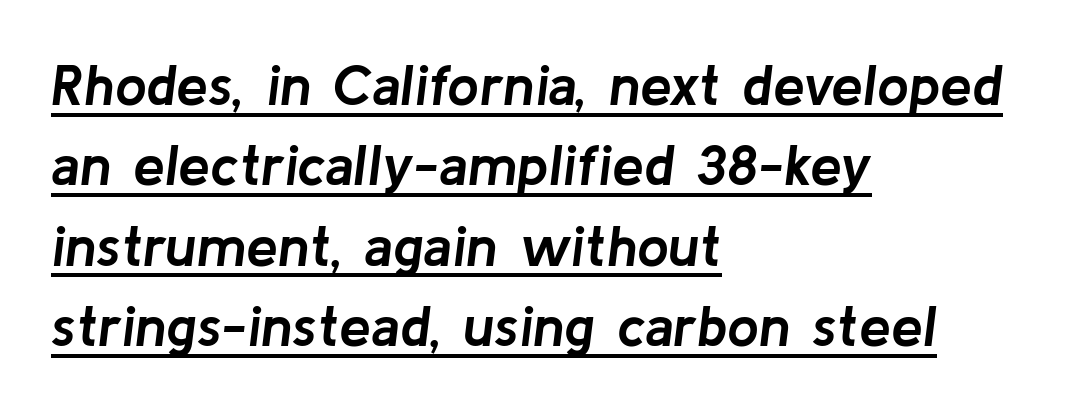
{"italic": "yes", "lean": "right", "slant_degrees": 8, "bold": "yes", "weight": "semibold", "width": "normal", "stroke_contrast": "low", "x_height": "medium", "monospaced": "no", "underline": "yes", "align": "left", "line_spacing": "normal", "line_spacing_ratio": 1.41, "letter_spacing": "normal", "letter_spacing_em": 0.0, "glyph_px": 57}
